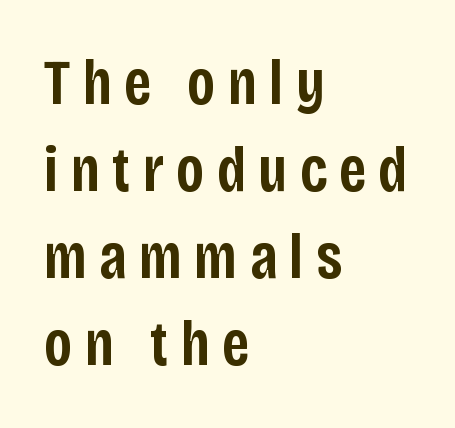
This is moderately heavy type, rendered in semibold. Left-aligned paragraph, ragged on the right. The foot of each line stays bare and open. You can tell from the bare stems that sans-serif type was used.
